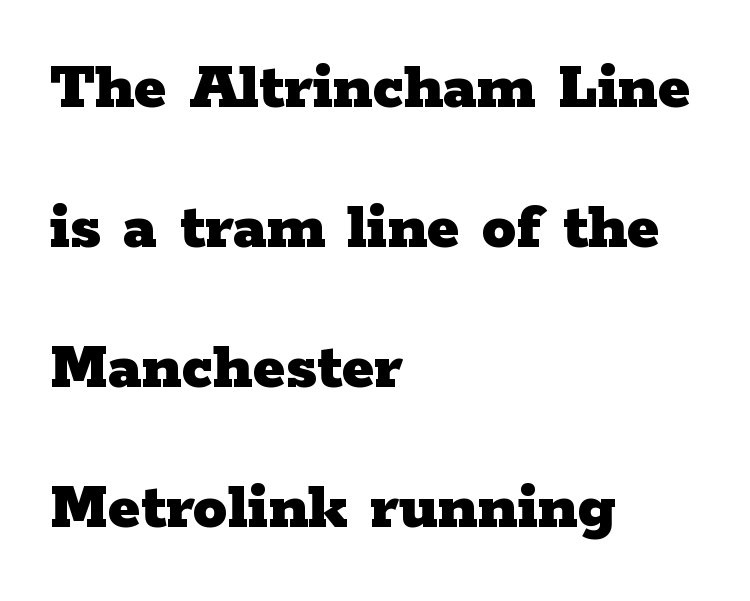
{"serif": "yes", "italic": "no", "bold": "yes", "weight": "heavy", "width": "wide", "stroke_contrast": "low", "x_height": "medium", "monospaced": "no", "underline": "no", "align": "left", "line_spacing": "loose", "line_spacing_ratio": 2.03, "letter_spacing": "normal", "letter_spacing_em": 0.0, "glyph_px": 69}
